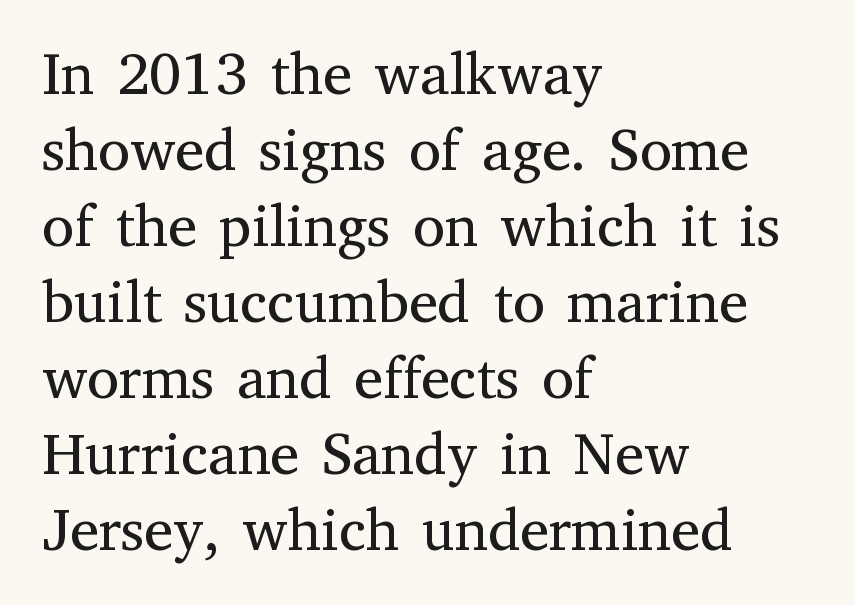
{"serif": "yes", "italic": "no", "bold": "no", "weight": "regular", "width": "normal", "stroke_contrast": "medium", "x_height": "medium", "monospaced": "no", "underline": "no", "align": "left", "line_spacing": "normal", "line_spacing_ratio": 1.31, "letter_spacing": "normal", "letter_spacing_em": 0.0, "glyph_px": 58}
